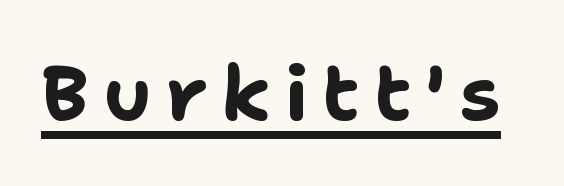
Q: Is the text bold? A: Yes.
Q: Is the text italic (slanted)? A: No, it is upright.
Q: Is the typeface a serif or a sans-serif typeface? A: Sans-serif.
Q: Is the text underlined? A: Yes.
Q: Width (condensed, normal, or wide)? A: Normal.
Q: Stroke contrast? A: Low.
Q: x-height? A: Medium.
Q: Monospaced? A: No.
